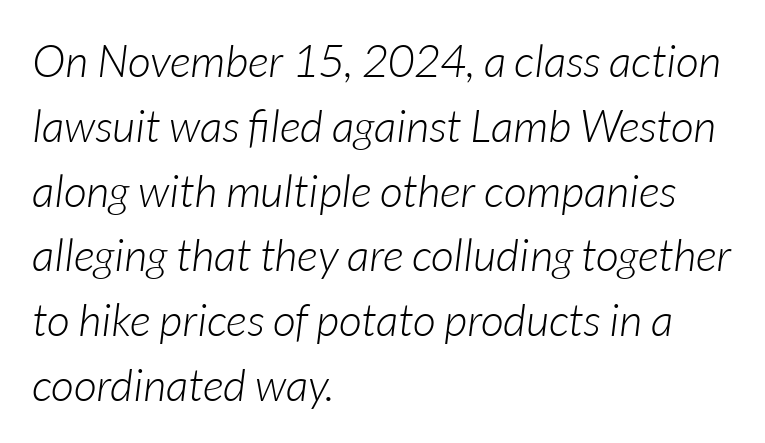
What stands out about the letter spacing? Nothing — it is the standard amount. If you drew a ruler down the left edge, every line would touch it. Think of a printed novel: that variable character pitch is what you see here. Whoever set this chose a conventional vertical rhythm. The text carries the slant typical of an italic or oblique font. Letters rest on an invisible, unmarked baseline.
